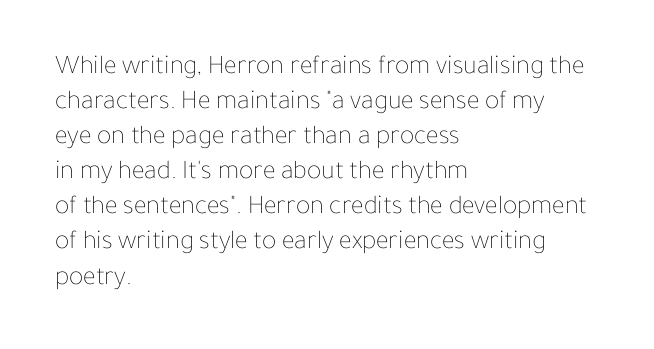
{"italic": "no", "bold": "no", "underline": "no", "align": "left", "line_spacing": "normal", "line_spacing_ratio": 1.3, "letter_spacing": "normal", "letter_spacing_em": 0.0, "glyph_px": 27}
